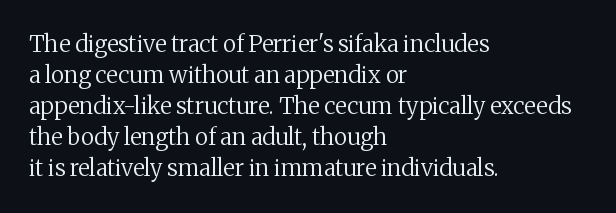
{"italic": "no", "bold": "no", "underline": "no", "align": "left", "line_spacing": "normal", "line_spacing_ratio": 1.35, "letter_spacing": "normal", "letter_spacing_em": 0.0, "glyph_px": 23}
